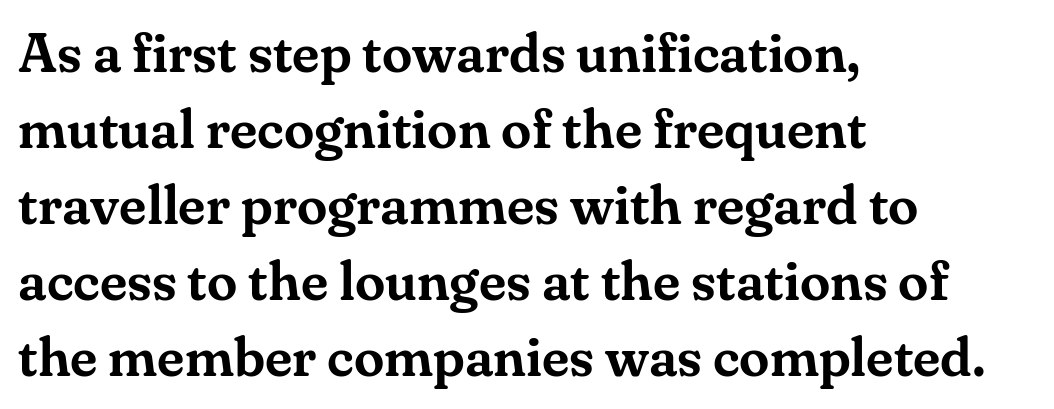
The image shows 55 px serif type, upright; set left-aligned, normal line spacing (1.38x), normal letter spacing, not underlined; medium stroke contrast and a small x-height.
